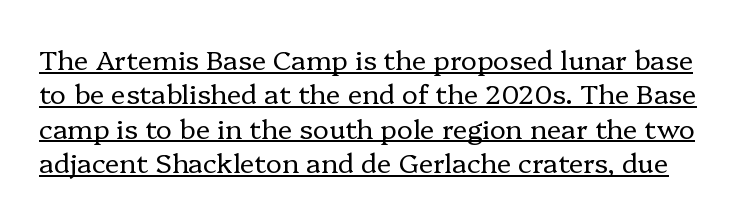
Q: Is the text bold? A: No.
Q: Is the text italic (slanted)? A: No, it is upright.
Q: Is the text underlined? A: Yes.
Q: Is the spacing between letters normal or unusually wide? A: Normal.
Q: Is the spacing between lines tight, normal or loose? A: Normal.
